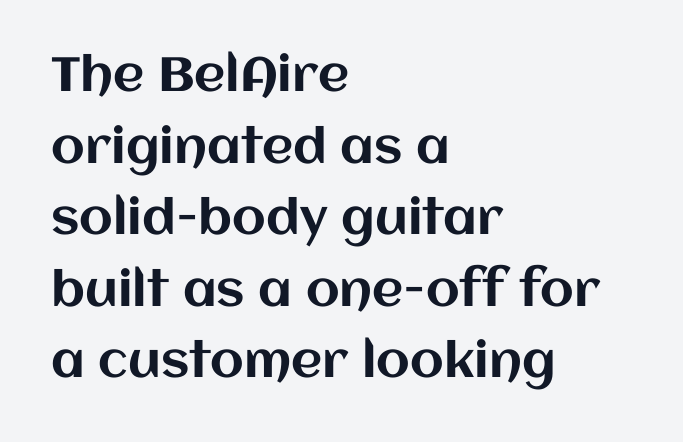
Horizontally, the lines are justified to the leading edge only. Each new line begins a customary step beneath the previous one. Italic: no, the glyphs are upright roman. Each letter keeps its own natural width here, so spacing adapts to shape.
